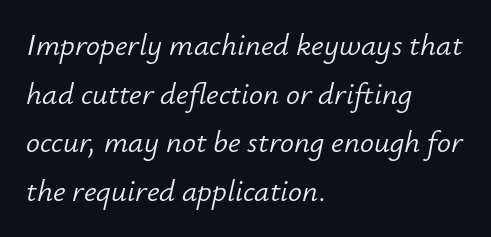
{"italic": "yes", "lean": "right", "slant_degrees": 12, "bold": "no", "weight": "light", "width": "normal", "stroke_contrast": "low", "x_height": "small", "monospaced": "no", "underline": "no", "align": "left", "line_spacing": "normal", "line_spacing_ratio": 1.57, "letter_spacing": "normal", "letter_spacing_em": 0.0, "glyph_px": 31}
